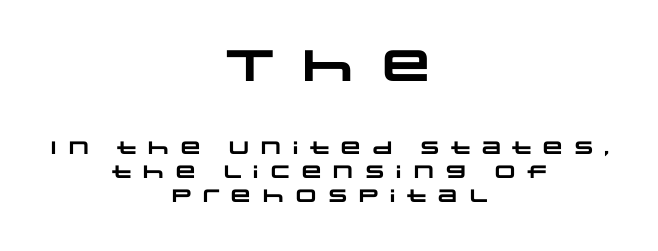
The image shows 44 px heavy, wide sans-serif type; set centered, normal line spacing (1.33x), unusually wide letter spacing (+0.27 em), not underlined; the first (top) block is 2.44x larger; low stroke contrast and a large x-height.
